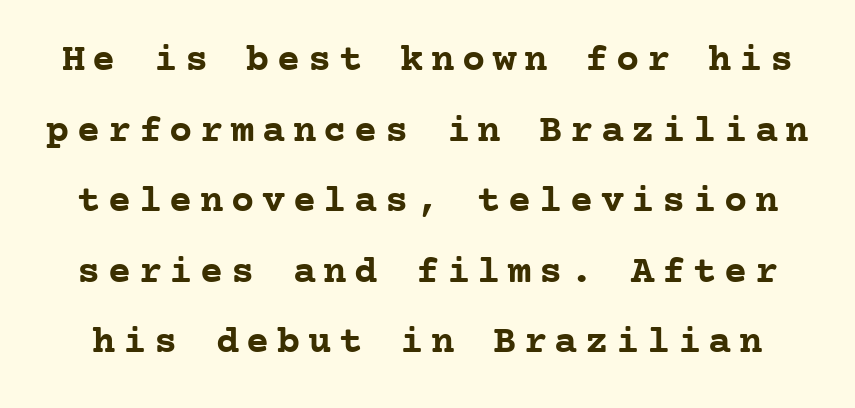
{"serif": "yes", "italic": "no", "bold": "yes", "weight": "semibold", "width": "normal", "stroke_contrast": "low", "x_height": "medium", "monospaced": "yes", "underline": "no", "line_spacing_ratio": 1.81, "glyph_px": 39}
